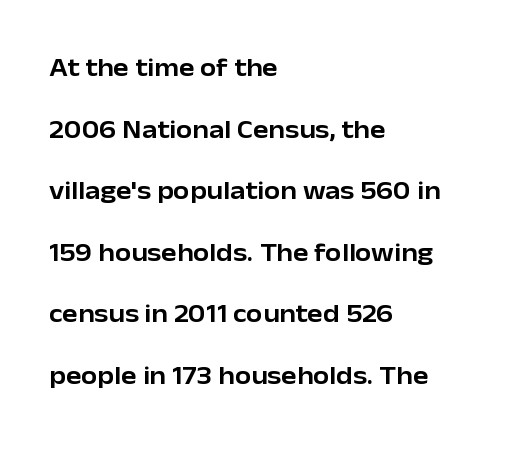
Ordinary non-slanted type is in use. The space directly below the letters is spotless. Successive baselines arrive slowly, with a big drop between each. These lines keep a tight, regular rhythm from letter to letter. Line beginnings align vertically; line endings do not.
